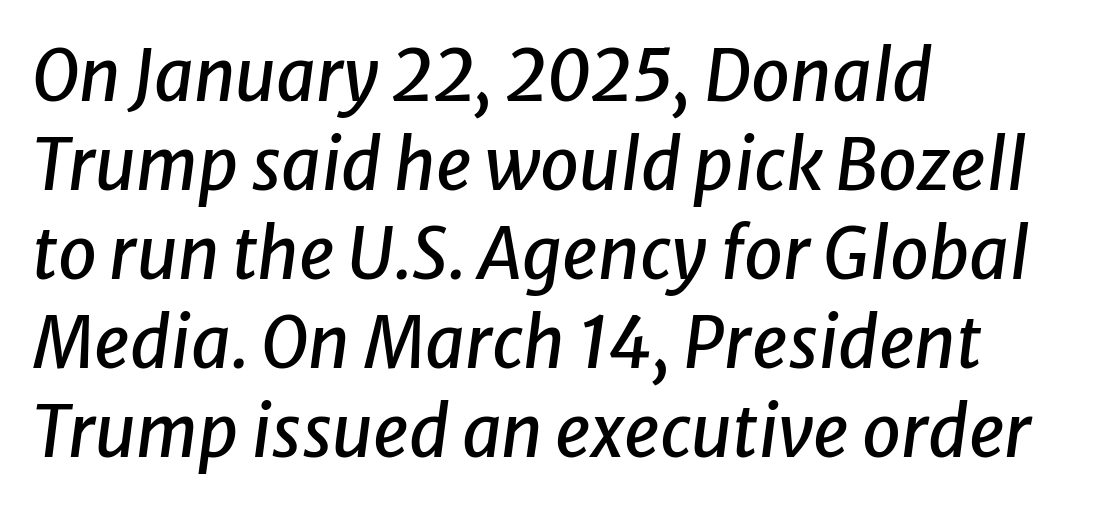
Normally led — the rows are evenly, conventionally spaced. The words here are not underlined. Compared with a centered layout, this one pins lines to the left instead. Characters follow at the spacing the type designer built in. Do the characters align in a grid? No, the font is proportional.
